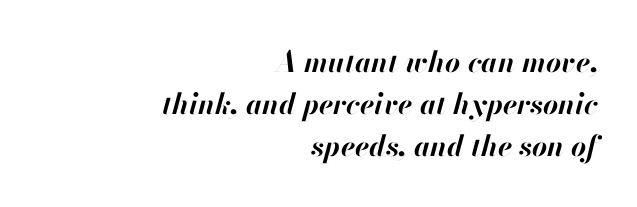
The image shows 29 px bold type, italic (leaning right); set right-aligned, normal line spacing (1.44x), normal letter spacing, not underlined; high stroke contrast and a small x-height.
